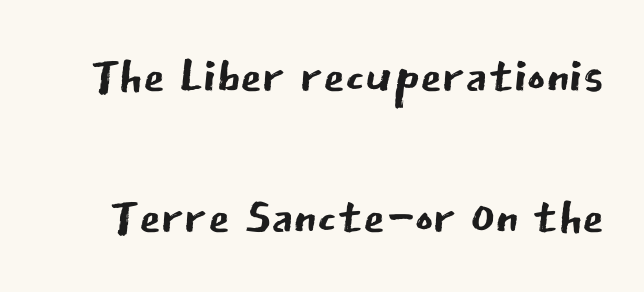
{"serif": "no", "italic": "no", "bold": "no", "weight": "regular", "width": "normal", "stroke_contrast": "low", "x_height": "medium", "monospaced": "no", "underline": "no", "line_spacing": "loose", "line_spacing_ratio": 2.01, "letter_spacing": "normal", "letter_spacing_em": 0.0, "glyph_px": 70}
